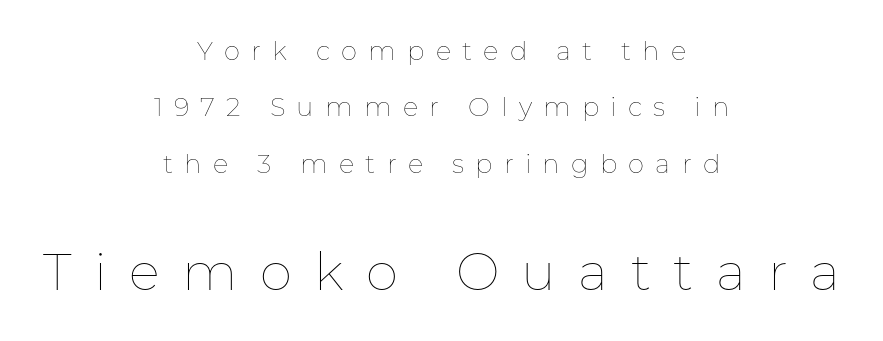
{"italic": "no", "bold": "no", "weight": "thin", "width": "normal", "stroke_contrast": "low", "x_height": "medium", "monospaced": "no", "underline": "no", "align": "center", "line_spacing": "loose", "line_spacing_ratio": 2.17, "letter_spacing": "wide", "letter_spacing_em": 0.43, "larger_block": "second", "size_ratio": 2.0, "glyph_px": 52}
